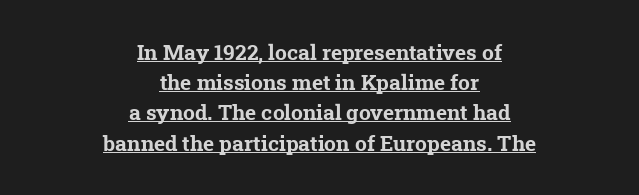
Q: Is the text bold? A: Yes.
Q: Is the text underlined? A: Yes.
Q: How is the paragraph aligned? A: Centered.
Q: Is the spacing between letters normal or unusually wide? A: Normal.
Q: Is the spacing between lines tight, normal or loose? A: Normal.
